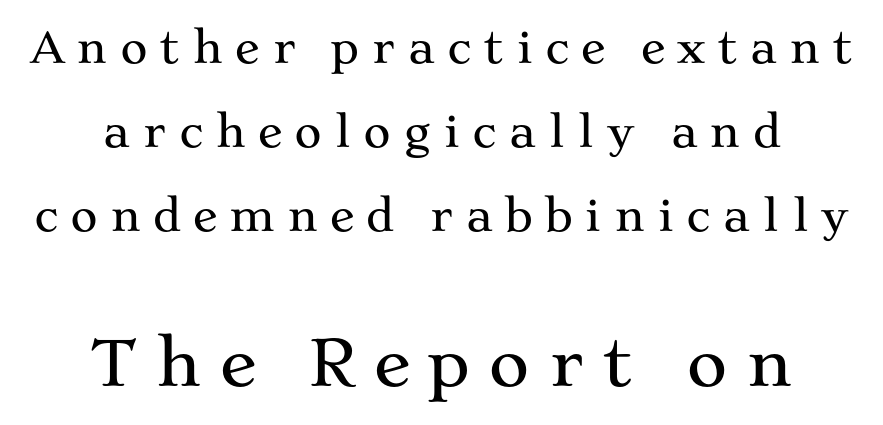
The image shows 63 px wide serif type, upright; set centered, loose line spacing (2.0x), unusually wide letter spacing (+0.28 em), not underlined; the second (bottom) block is 1.5x larger; medium stroke contrast and a medium x-height.
